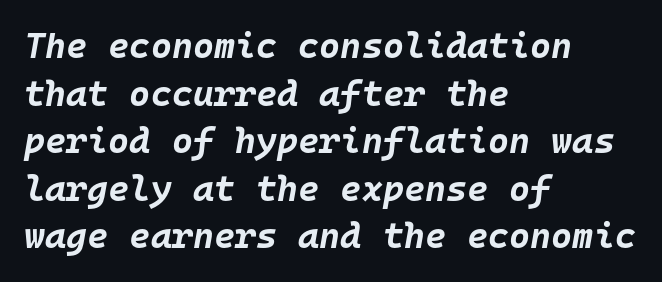
{"italic": "yes", "lean": "right", "slant_degrees": 10, "bold": "yes", "weight": "bold", "width": "normal", "stroke_contrast": "low", "x_height": "large", "monospaced": "yes", "underline": "no", "align": "left", "line_spacing": "normal", "line_spacing_ratio": 1.32, "letter_spacing": "normal", "letter_spacing_em": 0.0, "glyph_px": 36}
